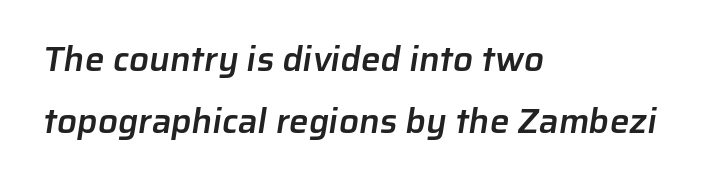
Just letters on the line, the space beneath them empty. Look at the tracking — it's just the regular setting, nothing added. The sample has been set in demibold, a notch under bold. A sans-serif font was chosen for this passage. You could not count columns in this text — the font is proportionally spaced. The ragged edge is on the right, which tells us the setting is flush left.
